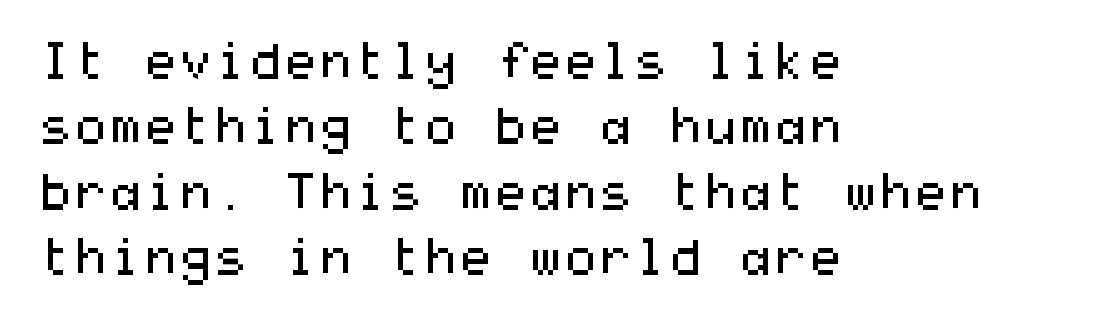
Is this a heavy cut? Hardly; it is regular or lighter. The passage shown has conventional tracking throughout. This is the regular roman posture of the typeface. The designer went with a sans here, leaving each stem footless. Type without underlining. Quick note: interline space is typical.
